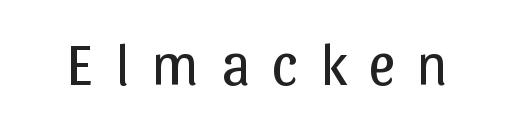
Q: Is the text bold? A: No.
Q: Is the text italic (slanted)? A: No, it is upright.
Q: Is the typeface a serif or a sans-serif typeface? A: Sans-serif.
Q: Is the text underlined? A: No.
Q: Is the spacing between letters normal or unusually wide? A: Unusually wide.
Q: Width (condensed, normal, or wide)? A: Normal.
Q: Stroke contrast? A: Low.
Q: x-height? A: Medium.
Q: Monospaced? A: No.
